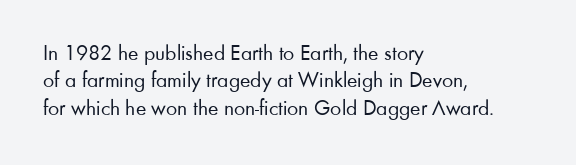
{"italic": "no", "bold": "no", "underline": "no", "align": "left", "line_spacing_ratio": 1.24, "letter_spacing": "normal", "letter_spacing_em": 0.0, "glyph_px": 22}
